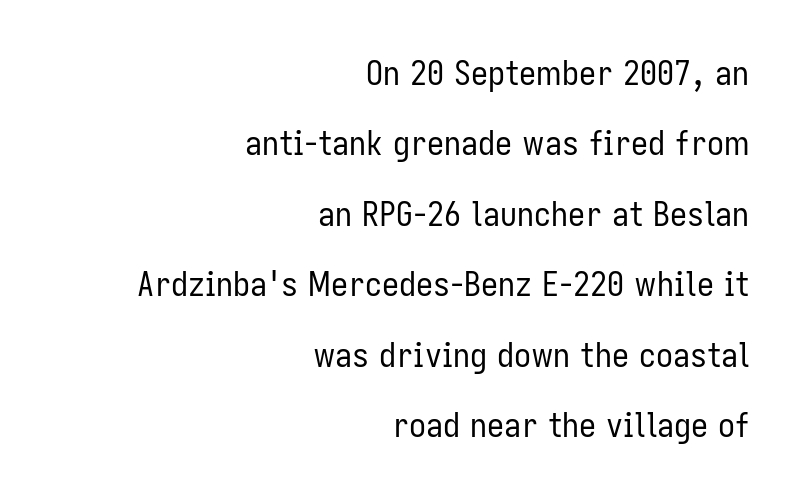
{"serif": "no", "italic": "no", "bold": "no", "weight": "regular", "width": "condensed", "stroke_contrast": "low", "x_height": "medium", "monospaced": "no", "underline": "no", "align": "right", "line_spacing": "loose", "line_spacing_ratio": 2.07, "letter_spacing": "normal", "letter_spacing_em": 0.0, "glyph_px": 34}
